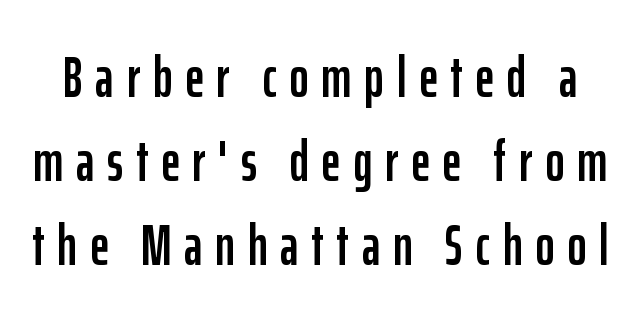
The image shows 58 px condensed sans-serif type, upright; set normal line spacing (1.45x), unusually wide letter spacing (+0.22 em), not underlined; low stroke contrast and a medium x-height.
